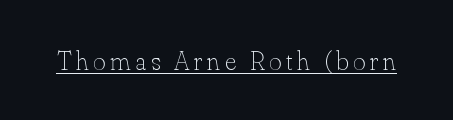
This is not heavy type; no bold has been used. A roman cut, with each character standing at attention. Is there an underline? Yes — a line sits under the letters.
